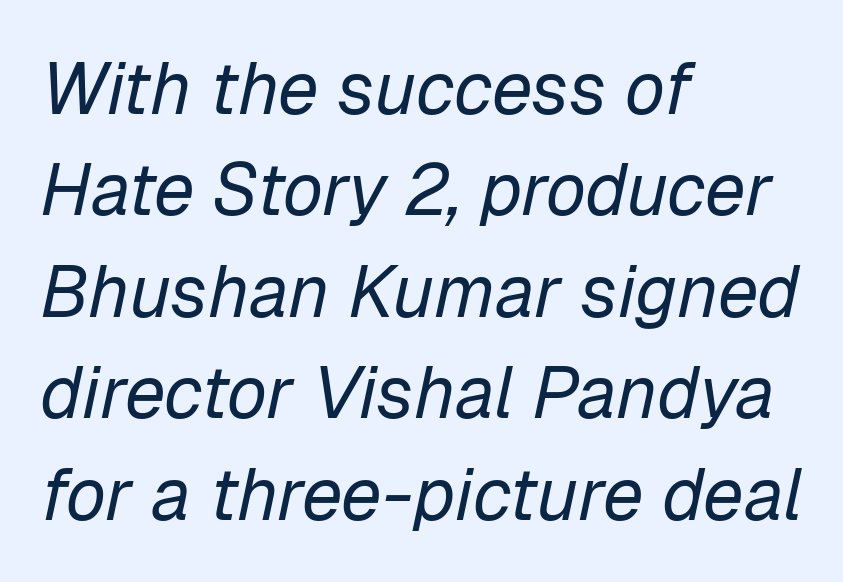
Q: Is the text bold? A: No.
Q: Is the text italic (slanted)? A: Yes, it leans right by about 12 degrees.
Q: Is the text underlined? A: No.
Q: How is the paragraph aligned? A: Left-aligned.
Q: Is the spacing between letters normal or unusually wide? A: Normal.
Q: Is the spacing between lines tight, normal or loose? A: Normal.
Q: Width (condensed, normal, or wide)? A: Normal.
Q: Stroke contrast? A: Low.
Q: x-height? A: Medium.
Q: Monospaced? A: No.
